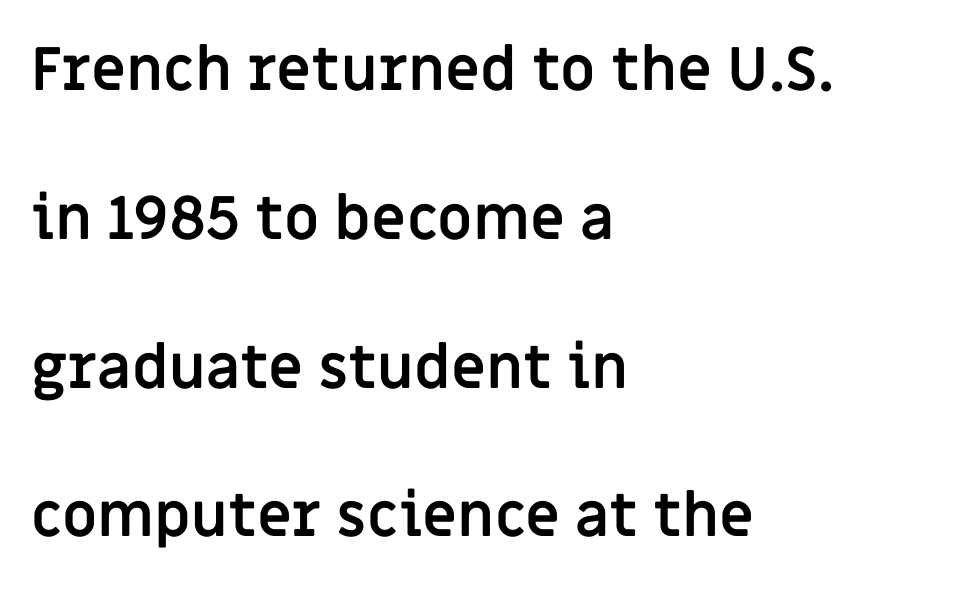
{"serif": "no", "italic": "no", "bold": "yes", "weight": "semibold", "width": "normal", "stroke_contrast": "low", "x_height": "large", "monospaced": "no", "underline": "no", "align": "left", "line_spacing": "loose", "line_spacing_ratio": 2.48, "letter_spacing": "normal", "letter_spacing_em": 0.0, "glyph_px": 60}
